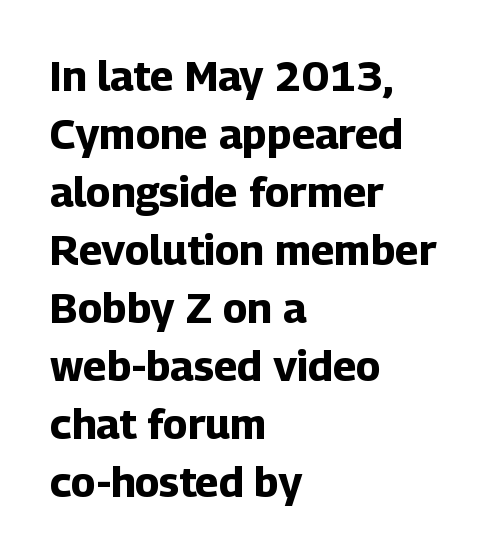
The image shows 42 px bold sans-serif type, upright; set left-aligned, normal line spacing (1.38x), normal letter spacing, not underlined; low stroke contrast and a medium x-height.
